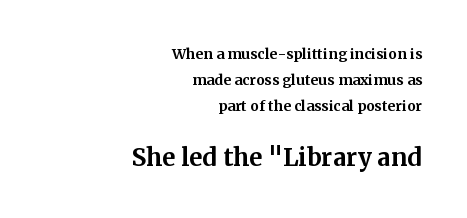
Q: Is the text bold? A: Yes.
Q: Is the text italic (slanted)? A: No, it is upright.
Q: Is the text underlined? A: No.
Q: How is the paragraph aligned? A: Right-aligned.
Q: Is the spacing between letters normal or unusually wide? A: Normal.
Q: Which block of text is set in a larger size, the first (top) or the second (bottom)? A: The second (bottom) one.
